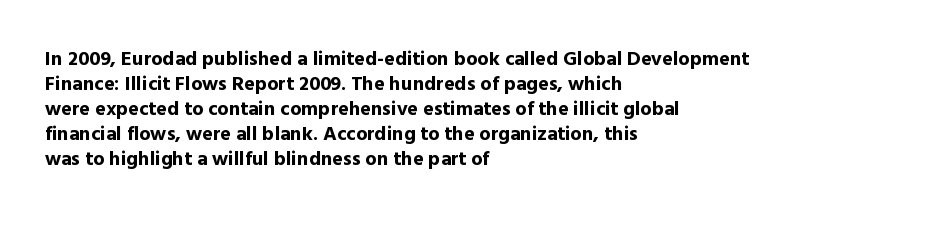
Q: Is the text bold? A: Yes.
Q: Is the text italic (slanted)? A: No, it is upright.
Q: Is the text underlined? A: No.
Q: How is the paragraph aligned? A: Left-aligned.
Q: Is the spacing between letters normal or unusually wide? A: Normal.
Q: Is the spacing between lines tight, normal or loose? A: Normal.
